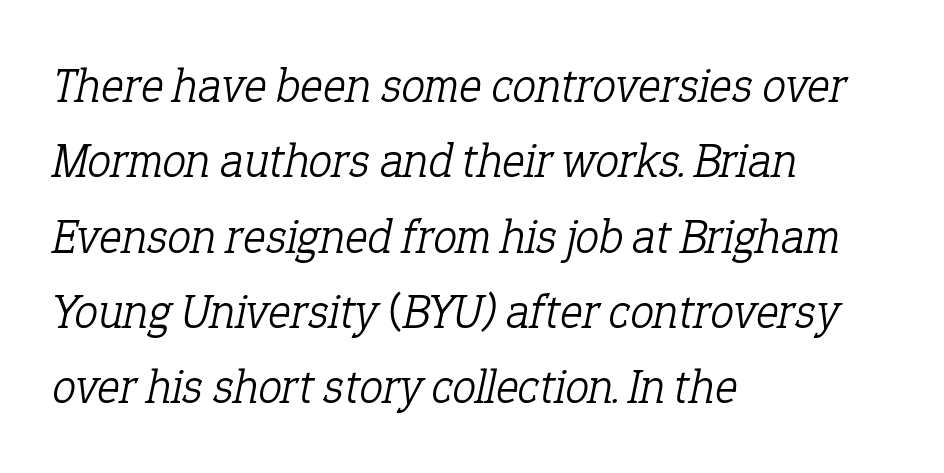
Stroke thickness stays within the range of a standard reading face or lighter. A classic flush-left, rag-right setting is used for this passage. Each new line begins a customary step beneath the previous one. Check under the words: just untouched page.
